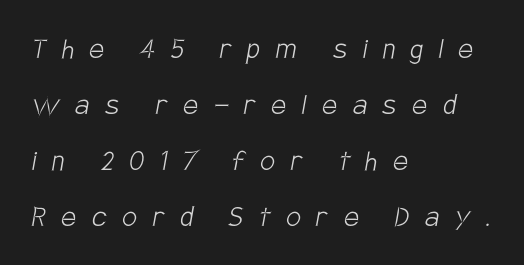
The image shows 33 px light, condensed sans-serif type; set left-aligned, normal line spacing (1.7x), unusually wide letter spacing (+0.48 em), not underlined; low stroke contrast and a large x-height.
